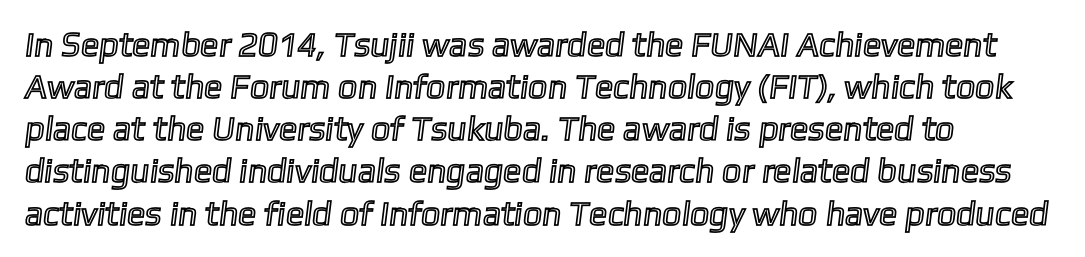
{"width": "normal", "x_height": "medium", "monospaced": "no", "underline": "no", "align": "left", "line_spacing_ratio": 1.24, "letter_spacing": "normal", "letter_spacing_em": 0.0, "glyph_px": 34}
